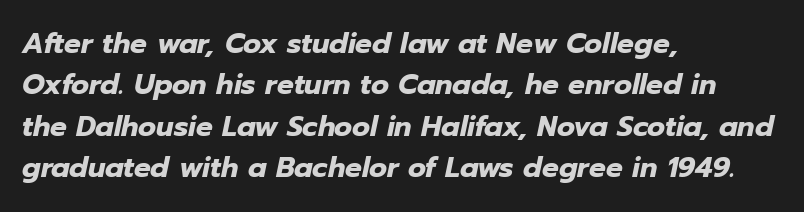
This rendering leaves character spacing at its baseline value. Italic: yes, the glyphs are oblique. The space between consecutive lines is moderate. You could not count columns in this text — the font is proportionally spaced. Casual observation: everything's shoved over to the left. The space directly below the letters is spotless.
